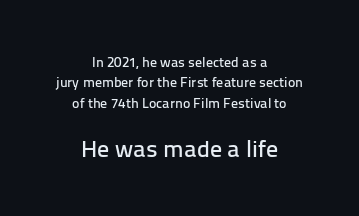
Vertical spacing — default. The glyphs are unaccompanied by any horizontal stroke below them. Each word holds together tightly as a unit, with standard inter-letter gaps. Caption: upper text group reduced, lower text group enlarged. This is the regular roman posture of the typeface.
